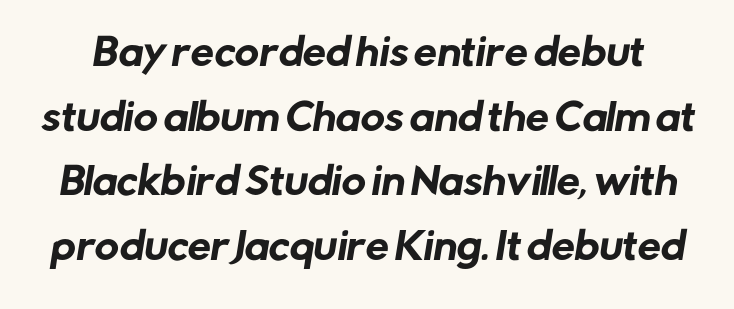
These lines are composed in type without serifs. Proportional: the letters do not fall into vertical columns. Bare-footed words on every line. The face used here is rendered with its standard letterfit.
